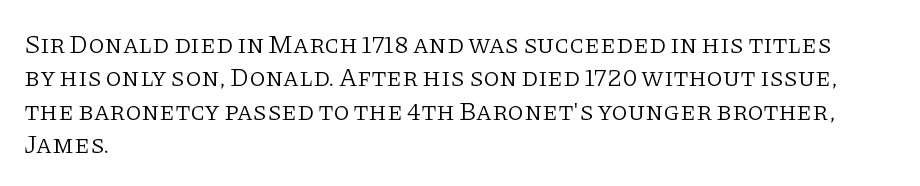
Q: Is the text bold? A: No.
Q: Is the text italic (slanted)? A: No, it is upright.
Q: Is the text underlined? A: No.
Q: How is the paragraph aligned? A: Left-aligned.
Q: Is the spacing between letters normal or unusually wide? A: Normal.
Q: Is the spacing between lines tight, normal or loose? A: Normal.
